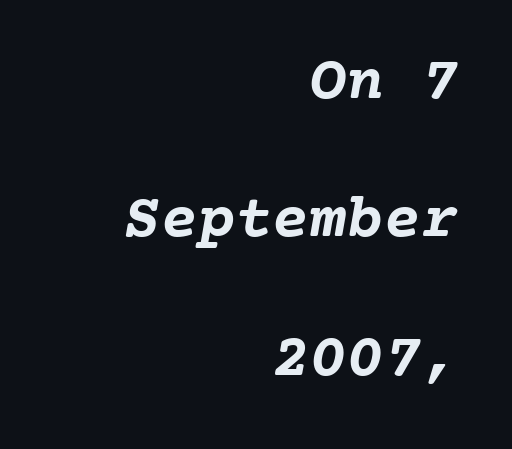
The image shows 62 px semibold type, monospaced; set right-aligned, loose line spacing (2.23x), normal letter spacing, not underlined; low stroke contrast and a medium x-height.
